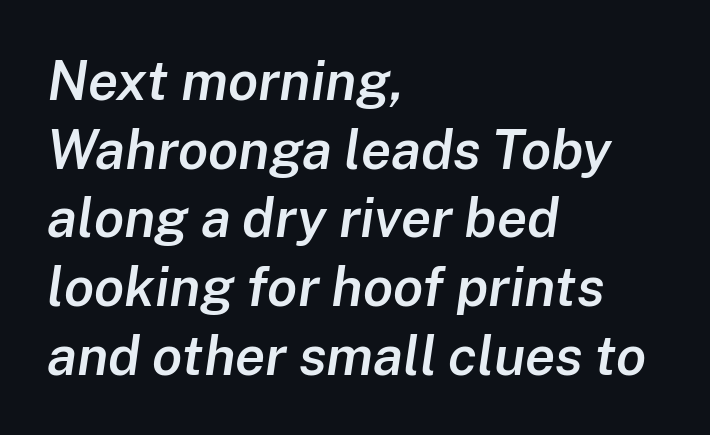
{"italic": "yes", "lean": "right", "slant_degrees": 8, "bold": "semi", "weight": "semibold", "width": "normal", "stroke_contrast": "low", "x_height": "medium", "monospaced": "no", "underline": "no", "align": "left", "line_spacing": "normal", "line_spacing_ratio": 1.25, "letter_spacing": "normal", "letter_spacing_em": 0.0, "glyph_px": 55}
